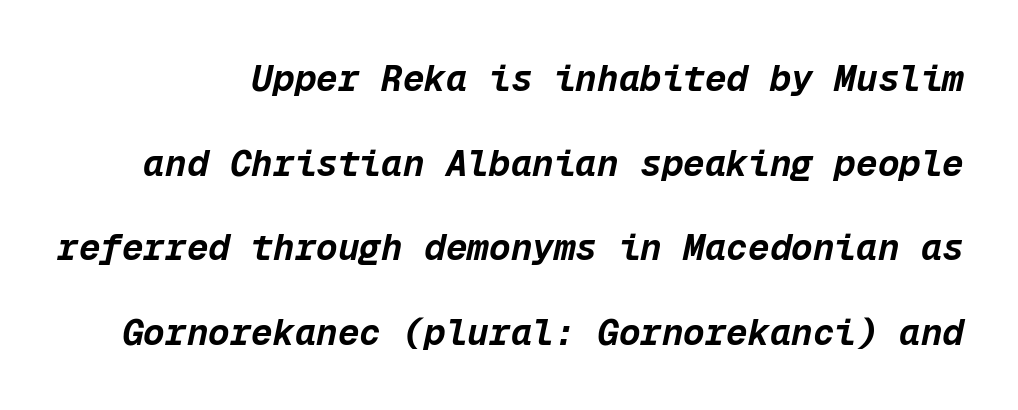
The image shows 36 px bold type, italic (leaning right), monospaced; set loose line spacing (2.35x), normal letter spacing, not underlined; low stroke contrast and a medium x-height.
